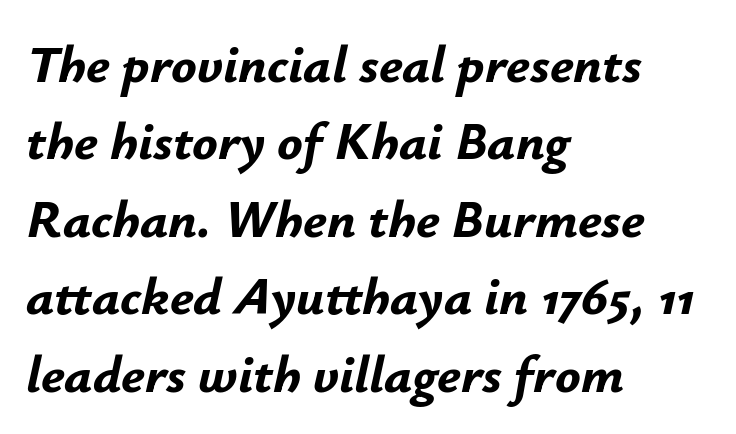
Q: Is the text bold? A: Yes.
Q: Is the text italic (slanted)? A: Yes, it leans right by about 12 degrees.
Q: Is the text underlined? A: No.
Q: How is the paragraph aligned? A: Left-aligned.
Q: Is the spacing between letters normal or unusually wide? A: Normal.
Q: Is the spacing between lines tight, normal or loose? A: Normal.
Q: Width (condensed, normal, or wide)? A: Normal.
Q: Stroke contrast? A: Low.
Q: x-height? A: Small.
Q: Monospaced? A: No.
